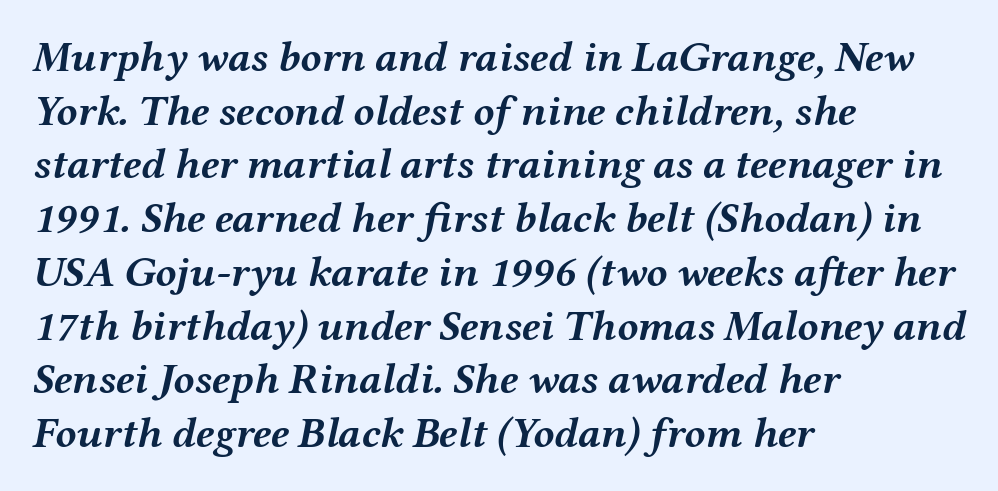
Q: Is the text bold? A: Yes.
Q: Is the text italic (slanted)? A: Yes, it leans right by about 12 degrees.
Q: Is the text underlined? A: No.
Q: How is the paragraph aligned? A: Left-aligned.
Q: Is the spacing between letters normal or unusually wide? A: Normal.
Q: Is the spacing between lines tight, normal or loose? A: Normal.
Q: Width (condensed, normal, or wide)? A: Wide.
Q: Stroke contrast? A: Medium.
Q: x-height? A: Medium.
Q: Monospaced? A: No.
